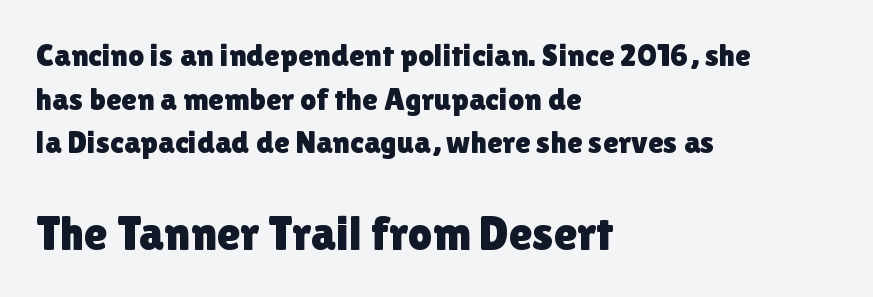
Q: Is the text italic (slanted)? A: No, it is upright.
Q: Is the typeface a serif or a sans-serif typeface? A: Sans-serif.
Q: Is the text underlined? A: No.
Q: How is the paragraph aligned? A: Left-aligned.
Q: Is the spacing between letters normal or unusually wide? A: Normal.
Q: Is the spacing between lines tight, normal or loose? A: Normal.
Q: Which block of text is set in a larger size, the first (top) or the second (bottom)? A: The second (bottom) one.
Q: Width (condensed, normal, or wide)? A: Normal.
Q: x-height? A: Medium.
Q: Monospaced? A: No.
